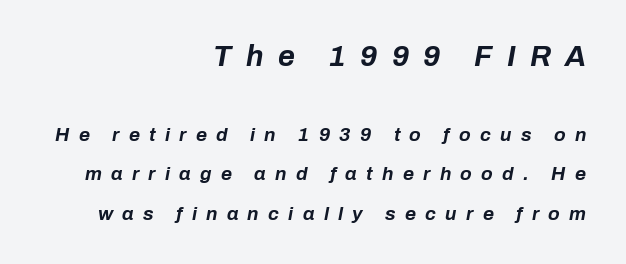
{"italic": "yes", "lean": "right", "slant_degrees": 10, "bold": "yes", "weight": "bold", "width": "normal", "stroke_contrast": "low", "x_height": "medium", "monospaced": "no", "underline": "no", "align": "right", "line_spacing": "loose", "line_spacing_ratio": 2.08, "letter_spacing": "wide", "letter_spacing_em": 0.49, "larger_block": "first", "size_ratio": 1.53, "glyph_px": 29}
